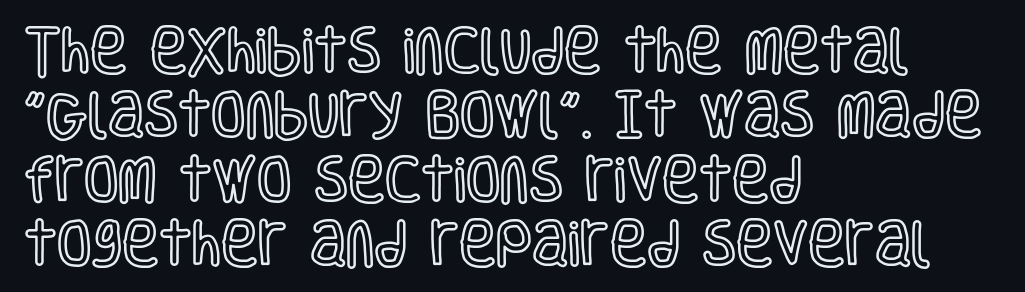
Does the lettering tilt? It doesn't — this is upright. Here the glyphs are tracked normally, forming tight word shapes. The face used here is proportionally spaced, like ordinary book or web type. Successive baselines arrive at the customary interval. Letters rest on an invisible, unmarked baseline. Compared with a centered layout, this one pins lines to the left instead.
